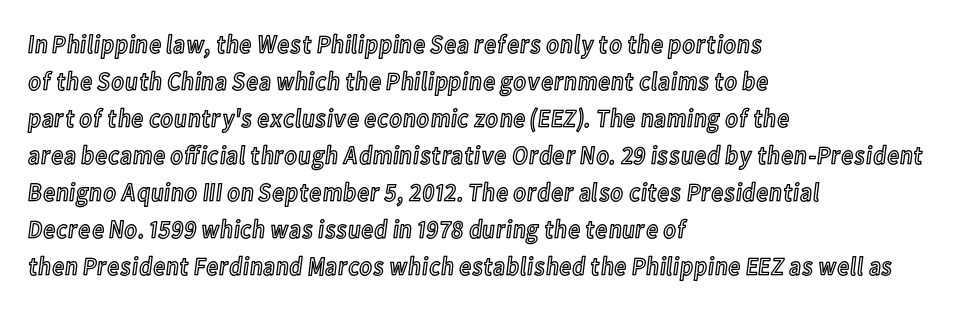
Inter-character spacing is left at the font's built-in metrics. Bare-footed words on every line. Line spacing here is normal. Every row of glyphs begins at an identical x-position on the left.
